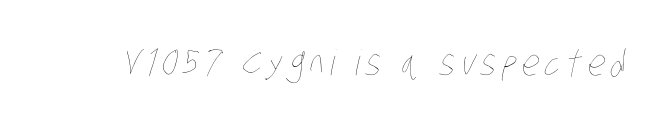
Varying glyph widths throughout — classic text-font behaviour. Is the stroke heavy? The answer is a plain regular-or-lighter. Descenders are the only things crossing below the line.
